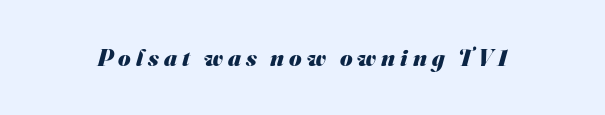
Q: Is the text bold? A: Yes.
Q: Is the text underlined? A: No.
Q: Is the spacing between letters normal or unusually wide? A: Unusually wide.
